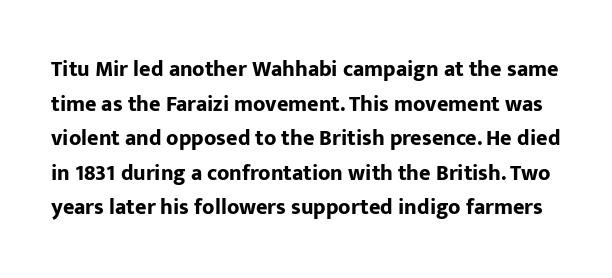
If you drew a line through each stem, it would be perfectly vertical. Does the leading feel generous? No, just average. Typesetter's note: full bold, strokes at maximum text heaviness. Is the letter spacing exaggerated? No — it looks like the ordinary default.
